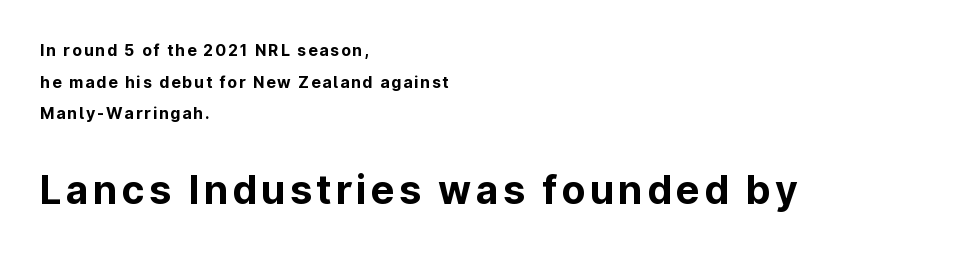
Q: Is the text bold? A: Yes.
Q: Is the text italic (slanted)? A: No, it is upright.
Q: Is the typeface a serif or a sans-serif typeface? A: Sans-serif.
Q: Is the text underlined? A: No.
Q: How is the paragraph aligned? A: Left-aligned.
Q: Is the spacing between lines tight, normal or loose? A: Loose.
Q: Which block of text is set in a larger size, the first (top) or the second (bottom)? A: The second (bottom) one.
Q: Width (condensed, normal, or wide)? A: Normal.
Q: Stroke contrast? A: Low.
Q: x-height? A: Medium.
Q: Monospaced? A: No.
